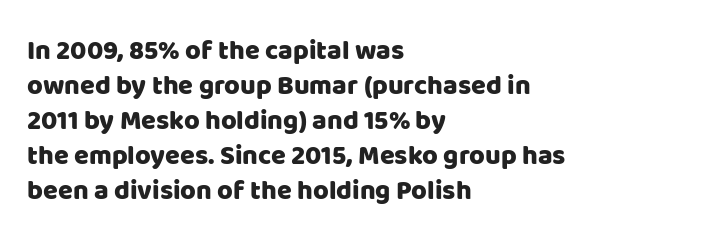
In CSS terms this would be text-align: left. Does the lettering tilt? It doesn't — this is upright. The strip under each line holds only bare page. Each word holds together tightly as a unit, with standard inter-letter gaps. These lines sit exactly where default settings would place them.
